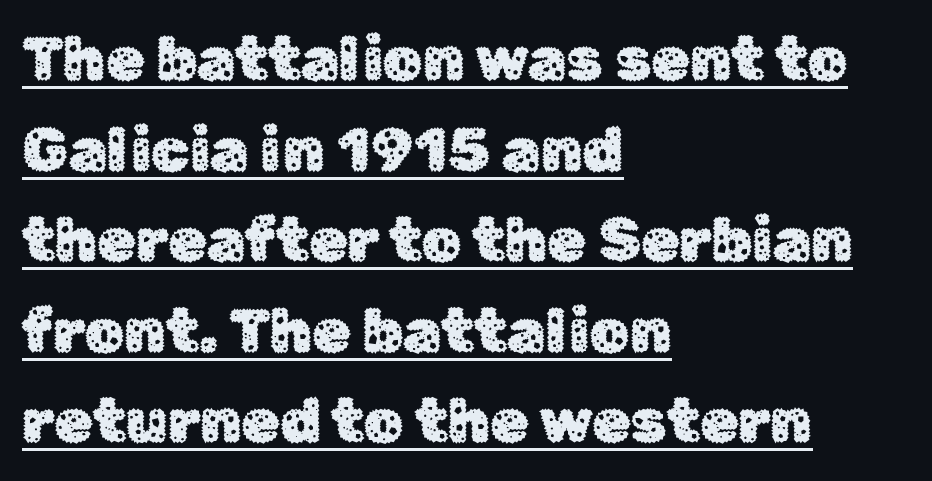
Q: Is the text italic (slanted)? A: No, it is upright.
Q: Is the typeface a serif or a sans-serif typeface? A: Sans-serif.
Q: Is the text underlined? A: Yes.
Q: How is the paragraph aligned? A: Left-aligned.
Q: Is the spacing between letters normal or unusually wide? A: Normal.
Q: Is the spacing between lines tight, normal or loose? A: Normal.
Q: Width (condensed, normal, or wide)? A: Normal.
Q: Stroke contrast? A: Low.
Q: x-height? A: Medium.
Q: Monospaced? A: No.
